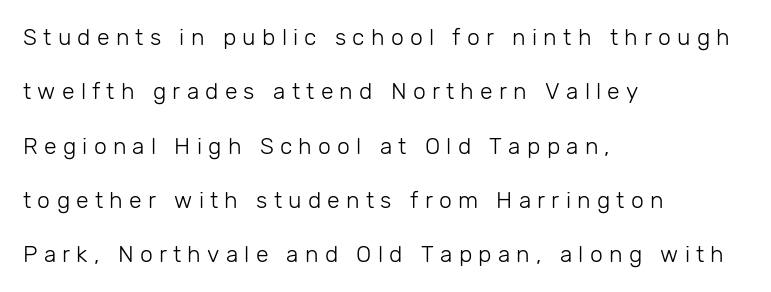
Q: Is the text bold? A: No.
Q: Is the text italic (slanted)? A: No, it is upright.
Q: Is the text underlined? A: No.
Q: How is the paragraph aligned? A: Left-aligned.
Q: Is the spacing between letters normal or unusually wide? A: Unusually wide.
Q: Is the spacing between lines tight, normal or loose? A: Loose.
